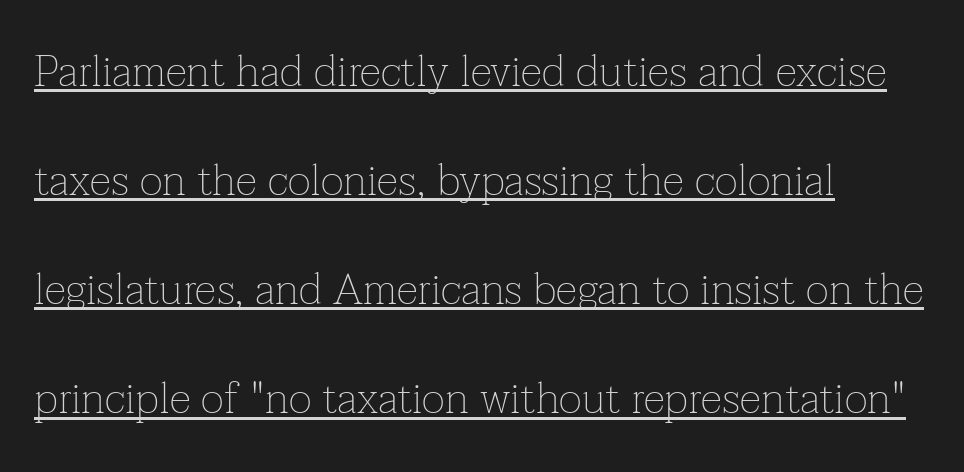
Q: Is the text bold? A: No.
Q: Is the text italic (slanted)? A: No, it is upright.
Q: Is the typeface a serif or a sans-serif typeface? A: Serif.
Q: Is the text underlined? A: Yes.
Q: How is the paragraph aligned? A: Left-aligned.
Q: Is the spacing between letters normal or unusually wide? A: Normal.
Q: Is the spacing between lines tight, normal or loose? A: Loose.
Q: Width (condensed, normal, or wide)? A: Normal.
Q: Stroke contrast? A: Low.
Q: x-height? A: Medium.
Q: Monospaced? A: No.
